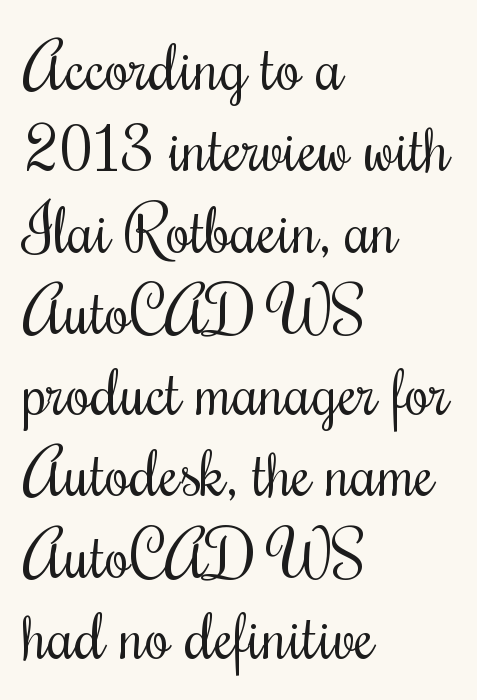
Q: Is the text bold? A: No.
Q: Is the text italic (slanted)? A: Yes.
Q: Is the typeface a serif or a sans-serif typeface? A: Serif.
Q: Is the text underlined? A: No.
Q: How is the paragraph aligned? A: Left-aligned.
Q: Is the spacing between letters normal or unusually wide? A: Normal.
Q: Is the spacing between lines tight, normal or loose? A: Normal.
Q: Width (condensed, normal, or wide)? A: Condensed.
Q: Stroke contrast? A: Medium.
Q: x-height? A: Small.
Q: Monospaced? A: No.
